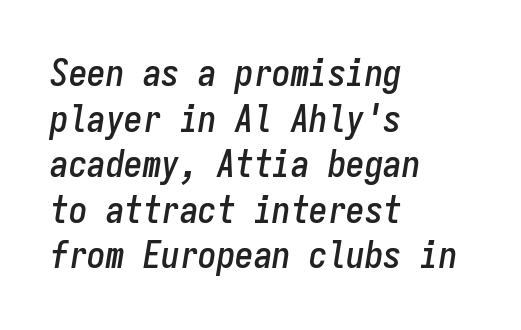
{"italic": "yes", "lean": "right", "slant_degrees": 9, "width": "condensed", "stroke_contrast": "low", "x_height": "medium", "monospaced": "yes", "underline": "no", "align": "left", "line_spacing_ratio": 1.23, "letter_spacing": "normal", "letter_spacing_em": 0.0, "glyph_px": 37}
